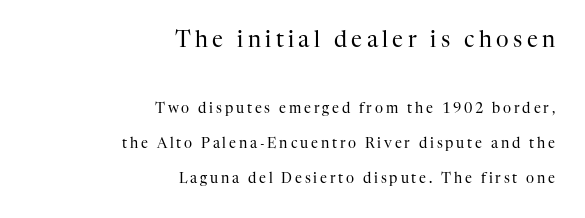
{"italic": "no", "bold": "no", "underline": "no", "align": "right", "line_spacing": "loose", "line_spacing_ratio": 2.49, "letter_spacing": "wide", "letter_spacing_em": 0.2, "larger_block": "first", "size_ratio": 1.57, "glyph_px": 22}
